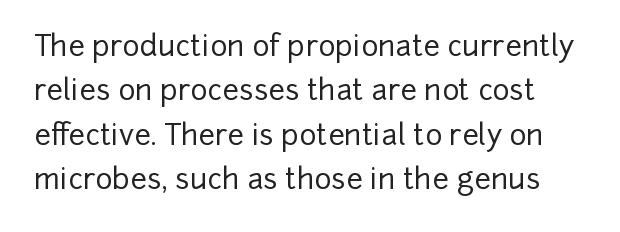
The image shows 29 px sans-serif type, upright; set normal line spacing (1.53x), normal letter spacing, not underlined; low stroke contrast and a medium x-height.
